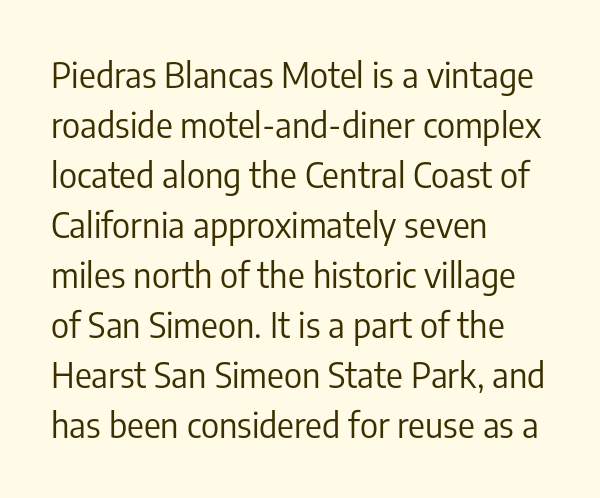
Q: Is the text bold? A: No.
Q: Is the text italic (slanted)? A: No, it is upright.
Q: Is the typeface a serif or a sans-serif typeface? A: Sans-serif.
Q: Is the text underlined? A: No.
Q: How is the paragraph aligned? A: Left-aligned.
Q: Is the spacing between letters normal or unusually wide? A: Normal.
Q: Is the spacing between lines tight, normal or loose? A: Normal.
Q: Width (condensed, normal, or wide)? A: Condensed.
Q: Stroke contrast? A: Low.
Q: x-height? A: Medium.
Q: Monospaced? A: No.
